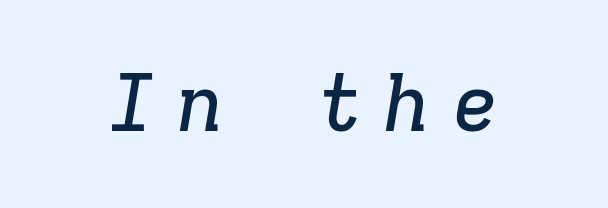
Q: Is the text italic (slanted)? A: Yes, it leans right by about 9 degrees.
Q: Is the typeface a serif or a sans-serif typeface? A: Serif.
Q: Is the text underlined? A: No.
Q: Is the spacing between letters normal or unusually wide? A: Unusually wide.
Q: Width (condensed, normal, or wide)? A: Normal.
Q: Stroke contrast? A: Low.
Q: x-height? A: Medium.
Q: Monospaced? A: Yes.
